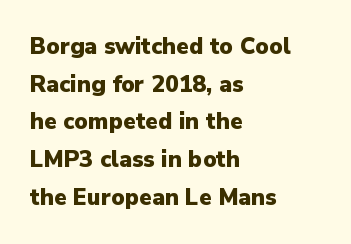
Observe the ordinary spacing: letters are neighbours, not strangers. The space beneath each line is pristine and unruled. The glyphs have the mass of a bold cut. The font's upright variant was chosen for this text. Compared with a centered layout, this one pins lines to the left instead.
